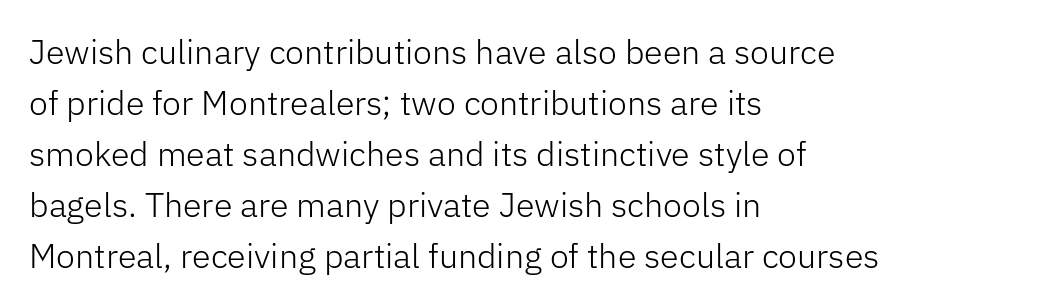
Nobody drew a line under any word here. Is this a fixed-width face? No — the glyphs have proportional, varying widths. Baseline-to-baseline distance is the conventional proportion of letter height. Compared with typical body copy, the letter spacing here is the same. The lettering stays uniformly vertical, giving the passage a roman look.
